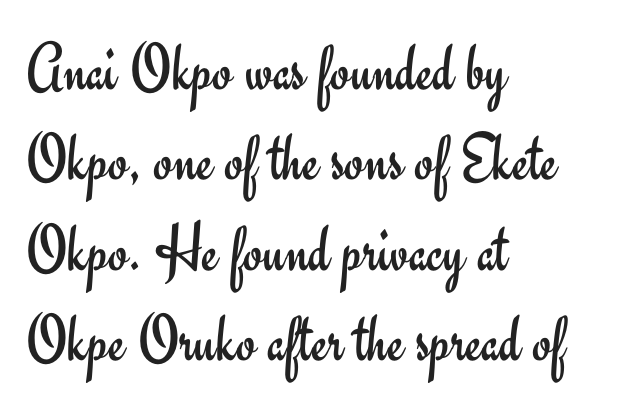
Is this a fixed-width face? No — the glyphs have proportional, varying widths. Font category for this specimen: sans-serif. Does the leading feel generous? No, just average. The letters look calm and open, with moderate or lighter stems.
